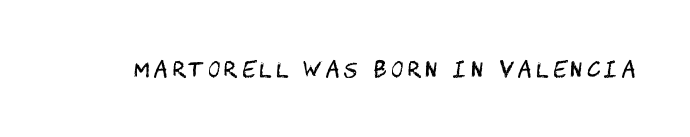
Stroke thickness stays within the range of a standard reading face or lighter. Quick note: underline off. In terms of posture, this sample is upright. In terms of letterspacing, this is a distinctly airy, spread setting.
